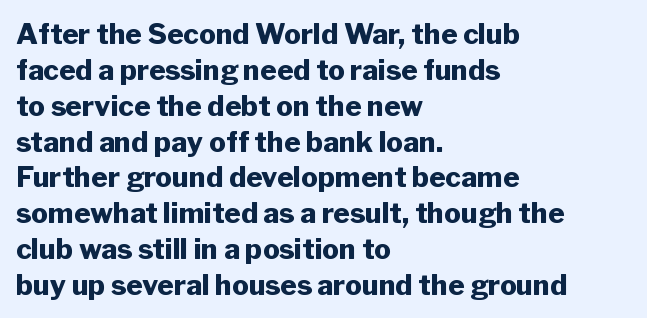
The designer left line spacing at the default. Visually the block forms a straight wall on the left and a jagged coastline on the right. Looks like regular typesetting: each glyph gets only the width it needs. The line texture is even and compact thanks to regular tracking. The space beneath each line is pristine and unruled. This is sans-serif lettering, the kind often seen on screens and signage.
